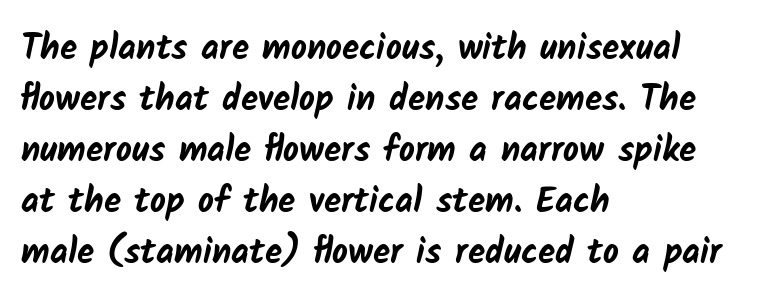
The image shows 35 px bold sans-serif type; set left-aligned, normal line spacing (1.46x), normal letter spacing, not underlined; low stroke contrast and a medium x-height.
